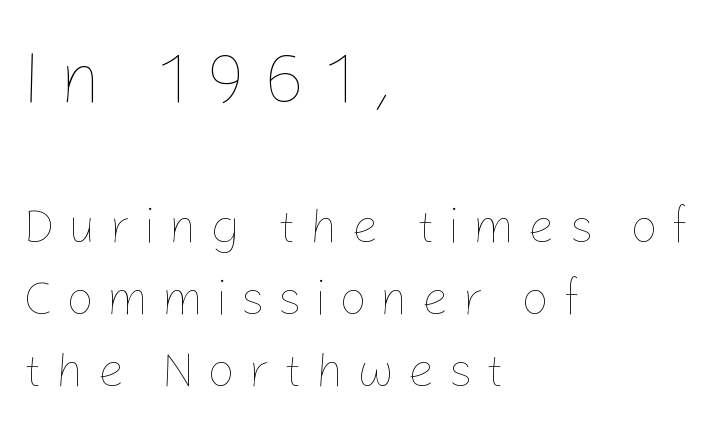
No italicization has been applied; the sample stays upright. Is this a fixed-width face? No — the glyphs have proportional, varying widths. No word sits above an underline. Horizontally, the lines are justified to the leading edge only.
